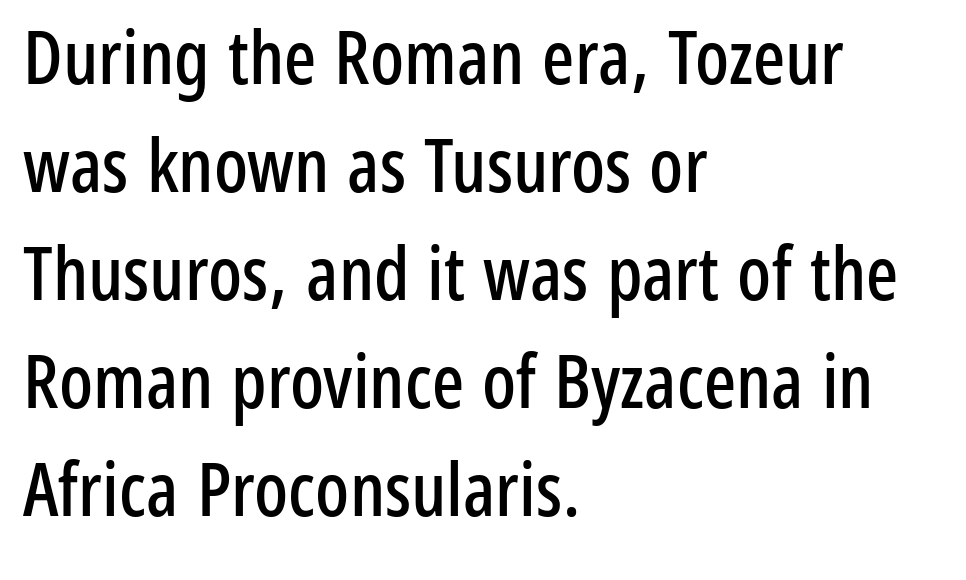
The typesetter chose a ragged-right arrangement here. The specimen reads as upright at a glance. This rendering employs a face without finishing strokes, i.e., a sans-serif. Whoever set this chose a conventional vertical rhythm.
